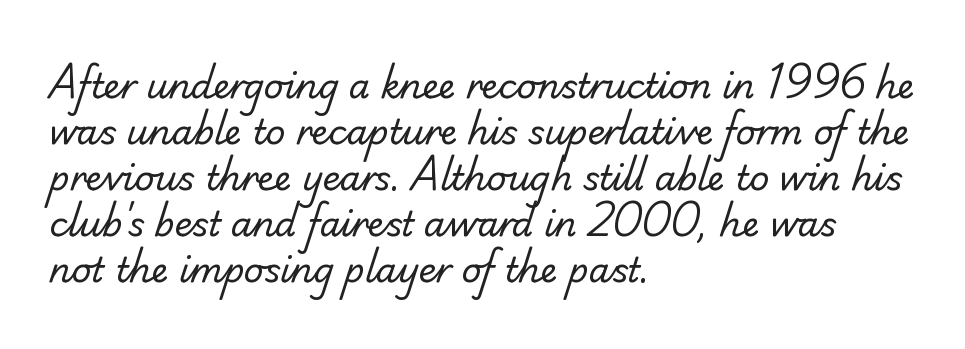
{"serif": "no", "bold": "no", "weight": "regular", "width": "normal", "stroke_contrast": "low", "x_height": "small", "monospaced": "no", "underline": "no", "align": "left", "line_spacing": "normal", "line_spacing_ratio": 1.35, "letter_spacing": "normal", "letter_spacing_em": 0.0, "glyph_px": 34}
